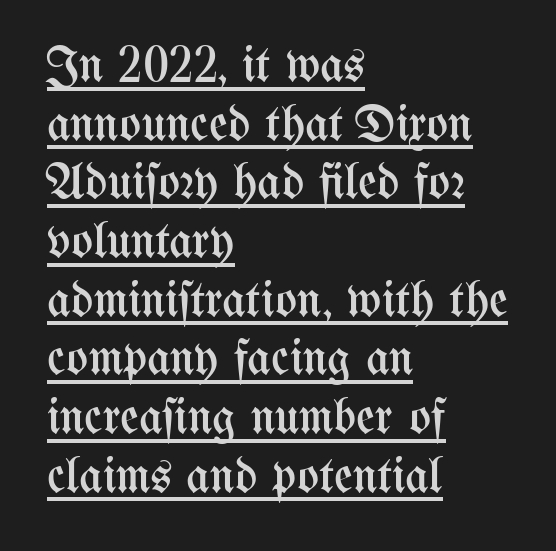
{"italic": "no", "bold": "no", "weight": "regular", "width": "condensed", "stroke_contrast": "medium", "x_height": "medium", "monospaced": "no", "underline": "yes", "align": "left", "line_spacing": "tight", "line_spacing_ratio": 1.15, "letter_spacing": "normal", "letter_spacing_em": 0.0, "glyph_px": 51}
